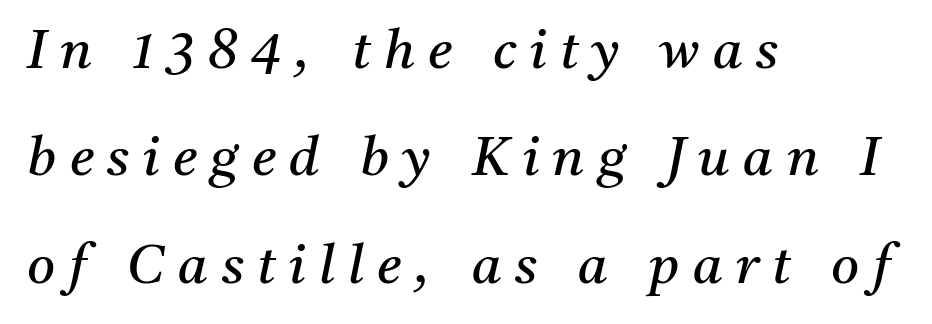
The image shows 54 px regular-weight serif type, italic (leaning right); set left-aligned, loose line spacing (1.99x), unusually wide letter spacing (+0.25 em), not underlined; medium stroke contrast and a medium x-height.
